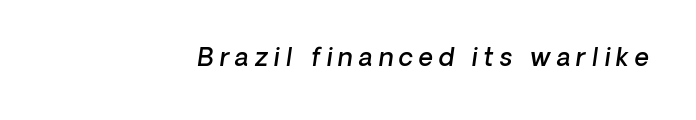
Each word looks stretched out because of the extra space between its letters. Descender tails drop into unmarked territory. The compositor pushed each line to the right boundary. Bold? Not quite — semibold, heavier than regular but stopping short.
